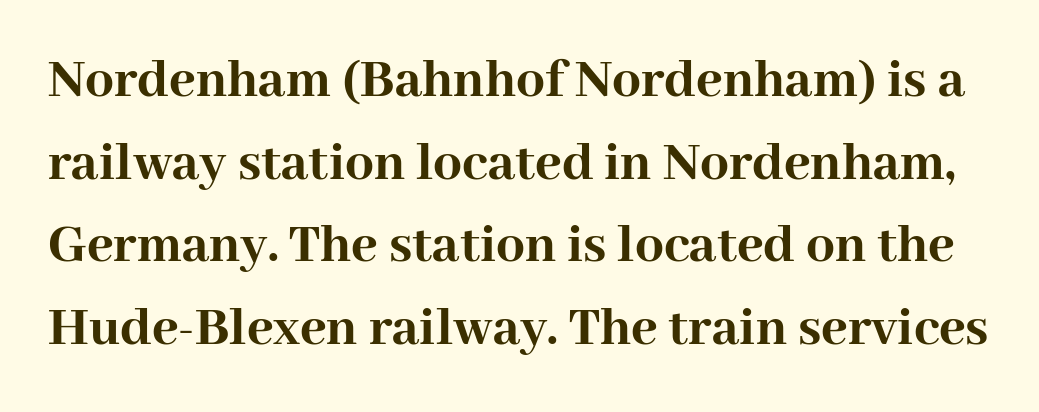
Q: Is the text bold? A: Yes.
Q: Is the text italic (slanted)? A: No, it is upright.
Q: Is the typeface a serif or a sans-serif typeface? A: Serif.
Q: Is the text underlined? A: No.
Q: Is the spacing between letters normal or unusually wide? A: Normal.
Q: Is the spacing between lines tight, normal or loose? A: Normal.
Q: Width (condensed, normal, or wide)? A: Normal.
Q: Stroke contrast? A: High.
Q: x-height? A: Medium.
Q: Monospaced? A: No.
